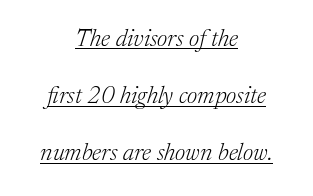
{"italic": "yes", "lean": "right", "slant_degrees": 17, "bold": "no", "underline": "yes", "align": "center", "line_spacing": "loose", "line_spacing_ratio": 2.38, "letter_spacing": "normal", "letter_spacing_em": 0.0, "glyph_px": 24}
